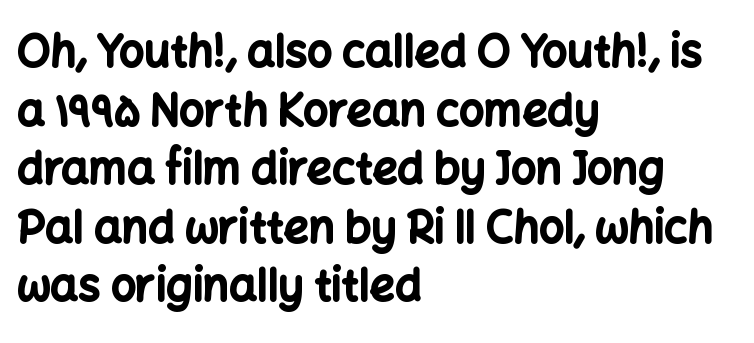
Q: Is the text bold? A: Yes.
Q: Is the text italic (slanted)? A: No, it is upright.
Q: Is the typeface a serif or a sans-serif typeface? A: Sans-serif.
Q: Is the text underlined? A: No.
Q: How is the paragraph aligned? A: Left-aligned.
Q: Is the spacing between letters normal or unusually wide? A: Normal.
Q: Is the spacing between lines tight, normal or loose? A: Normal.
Q: Width (condensed, normal, or wide)? A: Normal.
Q: Stroke contrast? A: Low.
Q: x-height? A: Medium.
Q: Monospaced? A: No.
